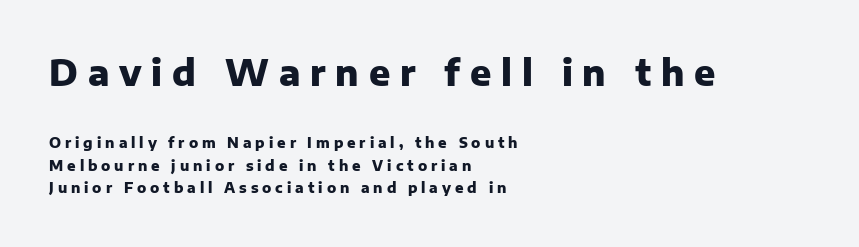
{"serif": "no", "italic": "no", "bold": "yes", "weight": "heavy", "width": "normal", "stroke_contrast": "low", "x_height": "medium", "monospaced": "no", "underline": "no", "align": "left", "line_spacing": "normal", "line_spacing_ratio": 1.61, "letter_spacing": "wide", "letter_spacing_em": 0.28, "larger_block": "first", "size_ratio": 2.5, "glyph_px": 35}
